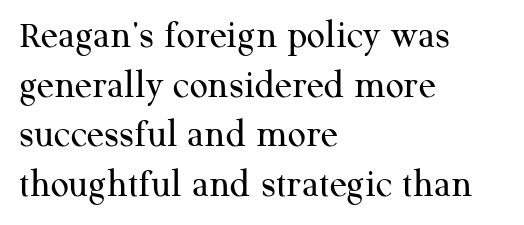
Note the varied advance widths — an 'i' is clearly narrower than an 'm'. Notice how the passage keeps a crisp vertical edge on the left only. Type without underlining. No extra tracking has been applied to these lines.
